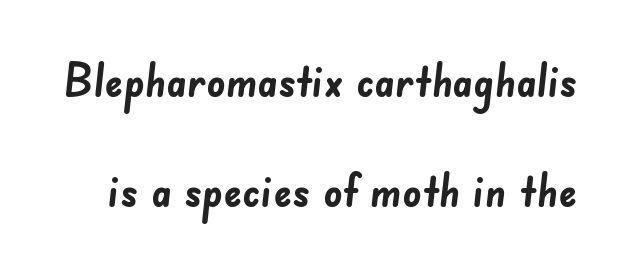
Pretty heavy lettering here — definitely bold. Looks like regular typesetting: each glyph gets only the width it needs. Compared with typical paragraphs, the rows here are farther apart. Type without underlining. Default kerning and tracking; the words read as compact shapes.
